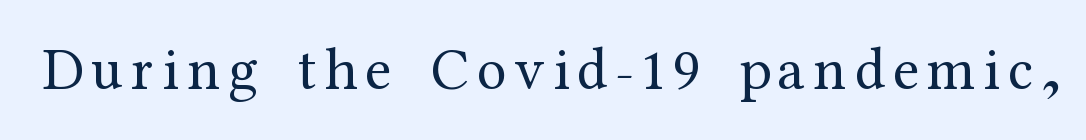
Q: Is the text bold? A: No.
Q: Is the text italic (slanted)? A: No, it is upright.
Q: Is the typeface a serif or a sans-serif typeface? A: Serif.
Q: Is the text underlined? A: No.
Q: Width (condensed, normal, or wide)? A: Normal.
Q: Stroke contrast? A: Medium.
Q: x-height? A: Medium.
Q: Monospaced? A: No.
